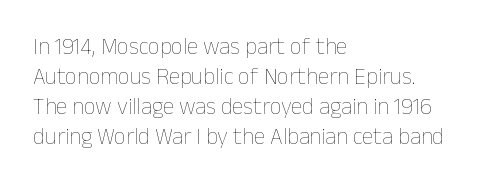
{"italic": "no", "bold": "no", "underline": "no", "align": "left", "line_spacing": "normal", "line_spacing_ratio": 1.3, "letter_spacing": "normal", "letter_spacing_em": 0.0, "glyph_px": 23}
